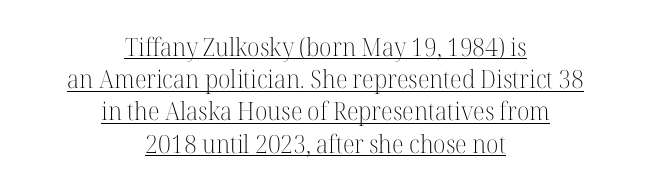
This sample uses an upright cut, with every glyph sitting square on the baseline. The rendering uses the underline text-decoration. The lines are quadded center. How are the letters spaced? Ordinarily, with no added tracking. No extra ink here — the face is not bold. Evenly set lines give the paragraph a standard silhouette.
